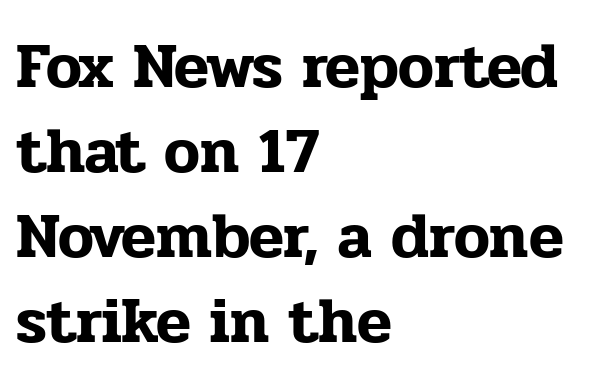
The image shows 64 px serif type, upright; set left-aligned, normal line spacing (1.33x), normal letter spacing, not underlined; low stroke contrast and a medium x-height.
